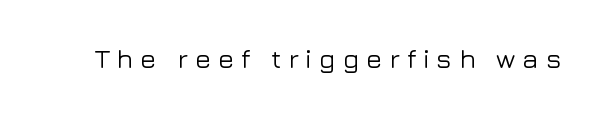
The image shows 27 px text type, upright; set unusually wide letter spacing (+0.25 em), not underlined.
